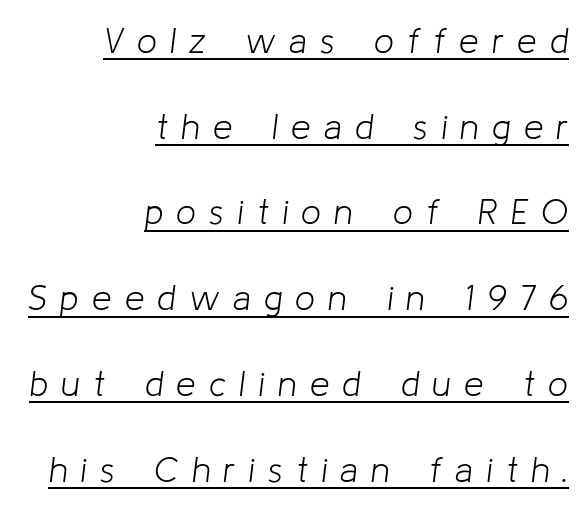
The image shows 35 px light type, italic (leaning right); set right-aligned, loose line spacing (2.45x), unusually wide letter spacing (+0.38 em), underlined; low stroke contrast and a medium x-height.
